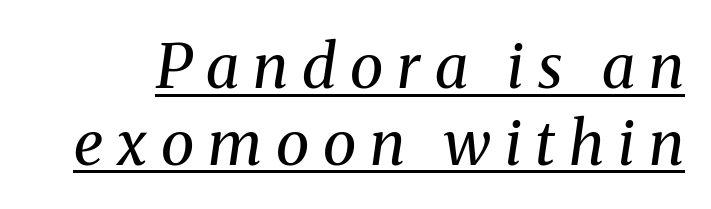
{"serif": "yes", "italic": "yes", "lean": "right", "slant_degrees": 8, "bold": "no", "weight": "regular", "width": "normal", "stroke_contrast": "medium", "x_height": "medium", "monospaced": "no", "underline": "yes", "line_spacing": "normal", "line_spacing_ratio": 1.26, "letter_spacing": "wide", "letter_spacing_em": 0.23, "glyph_px": 61}
